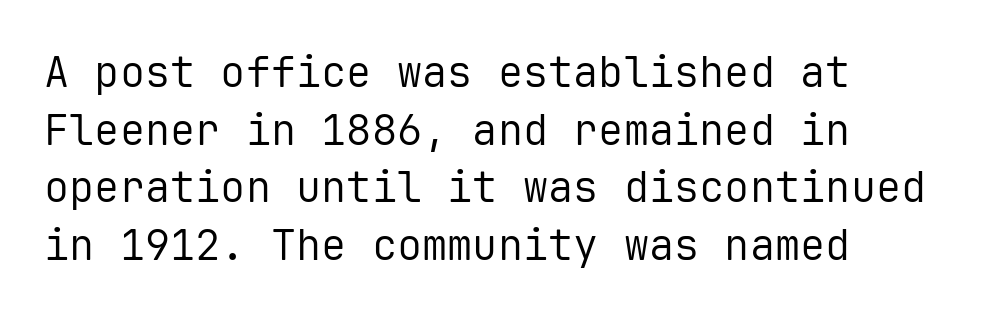
{"serif": "no", "italic": "no", "bold": "no", "weight": "regular", "width": "normal", "stroke_contrast": "low", "x_height": "medium", "monospaced": "yes", "underline": "no", "line_spacing": "normal", "line_spacing_ratio": 1.37, "letter_spacing": "normal", "letter_spacing_em": 0.0, "glyph_px": 42}
